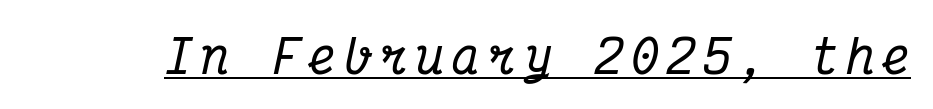
{"serif": "yes", "italic": "yes", "lean": "right", "slant_degrees": 12, "width": "condensed", "stroke_contrast": "medium", "x_height": "medium", "monospaced": "yes", "underline": "yes", "glyph_px": 46}
